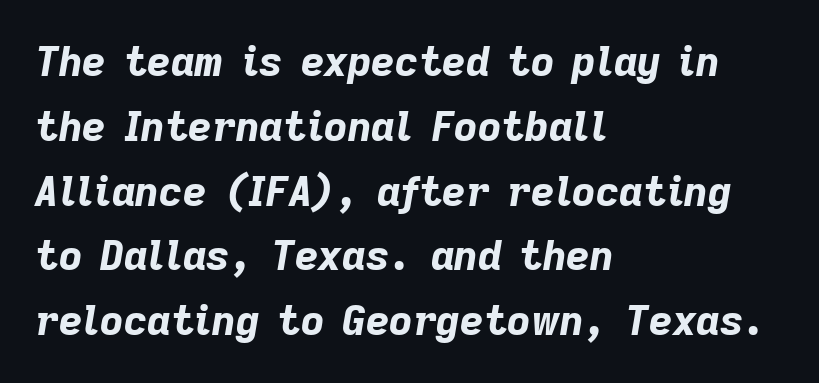
The image shows 41 px bold type, italic (leaning right); set left-aligned, normal line spacing (1.58x), normal letter spacing, not underlined; low stroke contrast and a medium x-height.
